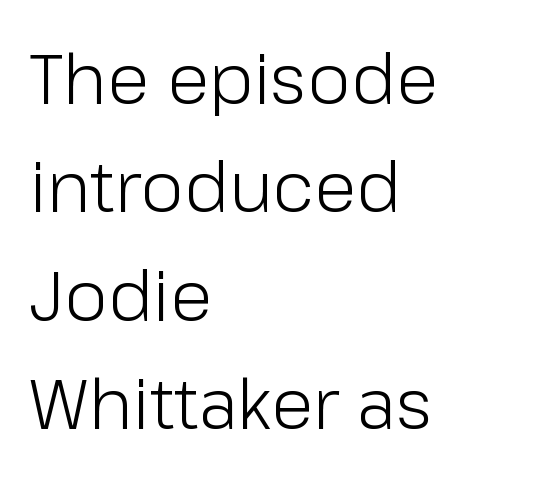
Is there much room between lines? A standard amount, neither cramped nor airy. Students, note that the glyphs here touch the page at normal intervals. Compared with a centered layout, this one pins lines to the left instead. No italicization has been applied; the sample stays upright.
